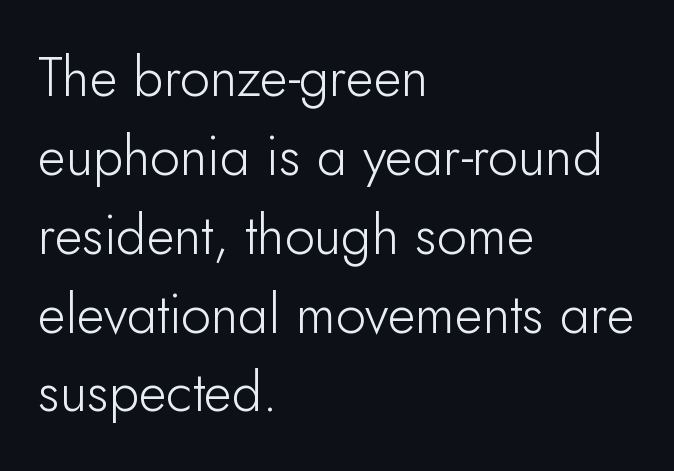
Q: Is the text bold? A: No.
Q: Is the text italic (slanted)? A: No, it is upright.
Q: Is the typeface a serif or a sans-serif typeface? A: Sans-serif.
Q: Is the text underlined? A: No.
Q: How is the paragraph aligned? A: Left-aligned.
Q: Is the spacing between letters normal or unusually wide? A: Normal.
Q: Is the spacing between lines tight, normal or loose? A: Normal.
Q: Width (condensed, normal, or wide)? A: Normal.
Q: Stroke contrast? A: Low.
Q: x-height? A: Small.
Q: Monospaced? A: No.
